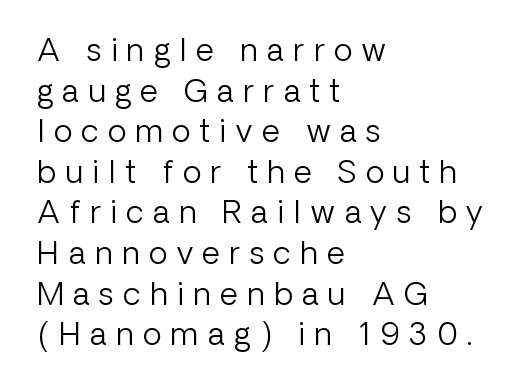
Q: Is the text bold? A: No.
Q: Is the text italic (slanted)? A: No, it is upright.
Q: Is the typeface a serif or a sans-serif typeface? A: Sans-serif.
Q: Is the text underlined? A: No.
Q: How is the paragraph aligned? A: Left-aligned.
Q: Is the spacing between letters normal or unusually wide? A: Unusually wide.
Q: Is the spacing between lines tight, normal or loose? A: Normal.
Q: Width (condensed, normal, or wide)? A: Normal.
Q: Stroke contrast? A: Low.
Q: x-height? A: Medium.
Q: Monospaced? A: No.
